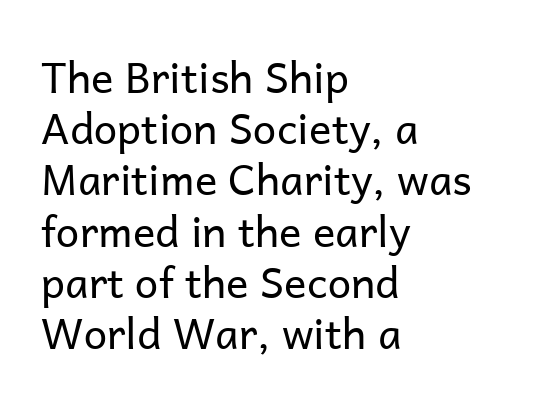
Q: Is the text bold? A: No.
Q: Is the text italic (slanted)? A: No, it is upright.
Q: Is the typeface a serif or a sans-serif typeface? A: Sans-serif.
Q: Is the text underlined? A: No.
Q: How is the paragraph aligned? A: Left-aligned.
Q: Is the spacing between letters normal or unusually wide? A: Normal.
Q: Width (condensed, normal, or wide)? A: Normal.
Q: Stroke contrast? A: Low.
Q: x-height? A: Medium.
Q: Monospaced? A: No.
